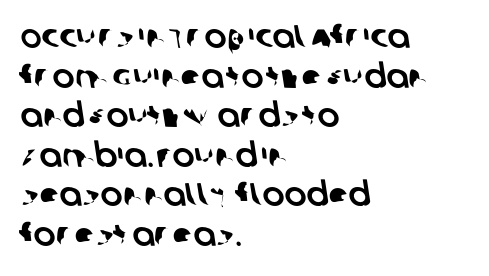
This rendering uses left alignment, leaving the right contour irregular. The face used here is a sans, in the tradition of grotesques and geometrics. Proportional: the letters do not fall into vertical columns. Nobody touched the tracking dial on this one.
